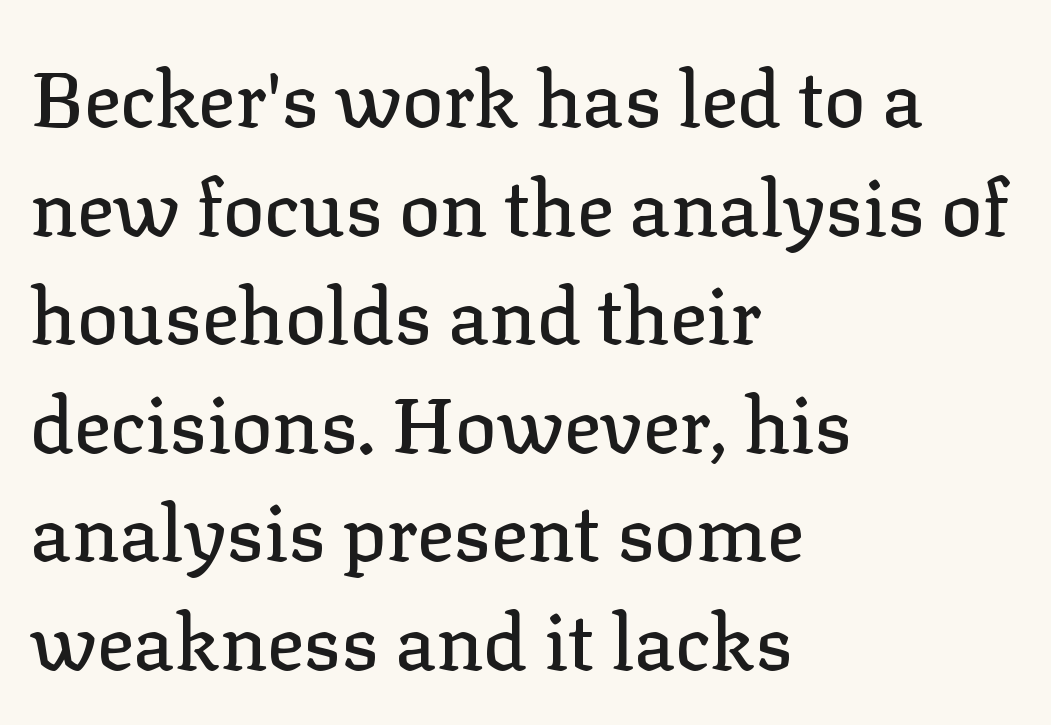
{"serif": "yes", "italic": "no", "width": "normal", "stroke_contrast": "low", "x_height": "medium", "monospaced": "no", "underline": "no", "align": "left", "line_spacing": "normal", "line_spacing_ratio": 1.41, "letter_spacing": "normal", "letter_spacing_em": 0.0, "glyph_px": 77}
